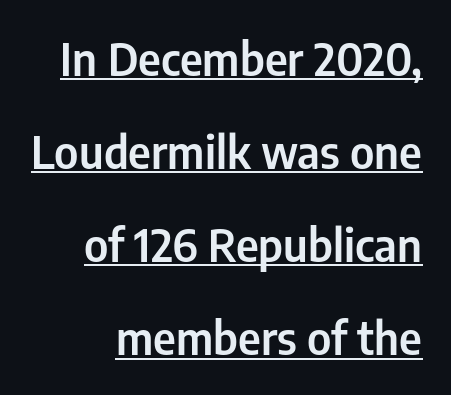
Q: Is the text italic (slanted)? A: No, it is upright.
Q: Is the typeface a serif or a sans-serif typeface? A: Sans-serif.
Q: Is the text underlined? A: Yes.
Q: Is the spacing between letters normal or unusually wide? A: Normal.
Q: Is the spacing between lines tight, normal or loose? A: Loose.
Q: Width (condensed, normal, or wide)? A: Condensed.
Q: Stroke contrast? A: Low.
Q: x-height? A: Medium.
Q: Monospaced? A: No.
